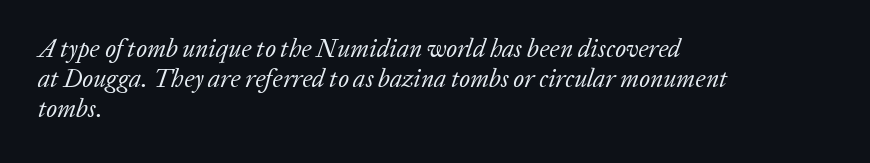
Vertical stems look standard width or narrower in stroke. In CSS terms this would be text-align: left. This rendering leaves character spacing at its baseline value. The glyphs are unaccompanied by any horizontal stroke below them. Does the lettering tilt? It does — this is italic.
